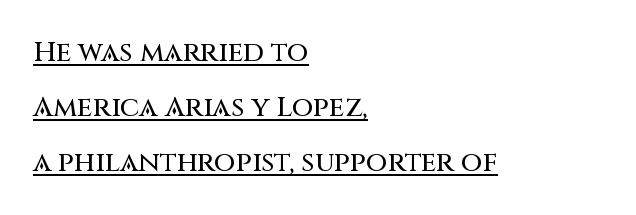
The image shows 28 px sans-serif type, upright; set left-aligned, loose line spacing (1.96x), normal letter spacing, underlined; medium stroke contrast and a large x-height.
